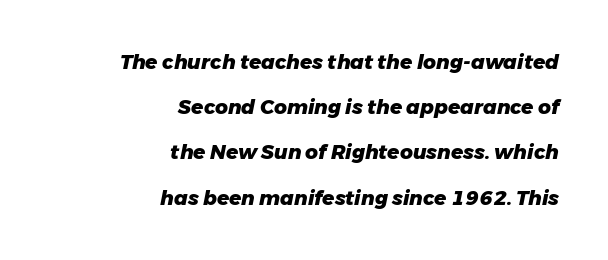
Q: Is the text bold? A: Yes.
Q: Is the text italic (slanted)? A: Yes, it leans right by about 11 degrees.
Q: Is the text underlined? A: No.
Q: How is the paragraph aligned? A: Right-aligned.
Q: Is the spacing between letters normal or unusually wide? A: Normal.
Q: Is the spacing between lines tight, normal or loose? A: Loose.
